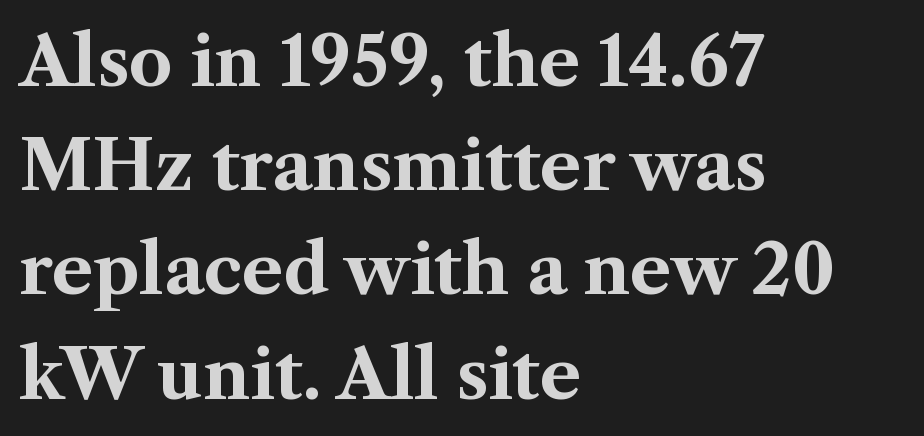
The image shows 69 px bold serif type, upright; set left-aligned, normal line spacing (1.51x), normal letter spacing, not underlined; medium stroke contrast and a medium x-height.
